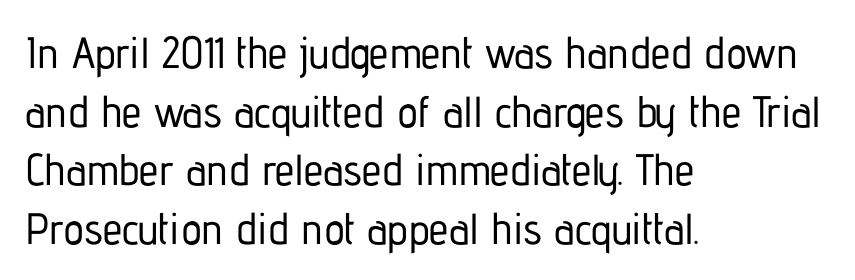
{"serif": "no", "italic": "no", "width": "condensed", "stroke_contrast": "low", "x_height": "medium", "monospaced": "no", "underline": "no", "align": "left", "line_spacing": "normal", "line_spacing_ratio": 1.33, "letter_spacing": "normal", "letter_spacing_em": 0.0, "glyph_px": 44}
